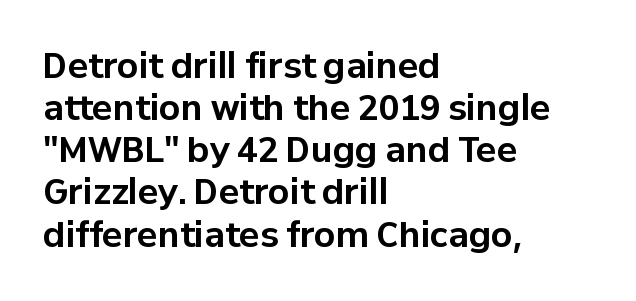
Q: Is the text bold? A: Yes.
Q: Is the text italic (slanted)? A: No, it is upright.
Q: Is the typeface a serif or a sans-serif typeface? A: Sans-serif.
Q: Is the text underlined? A: No.
Q: How is the paragraph aligned? A: Left-aligned.
Q: Is the spacing between letters normal or unusually wide? A: Normal.
Q: Width (condensed, normal, or wide)? A: Normal.
Q: Stroke contrast? A: Low.
Q: x-height? A: Medium.
Q: Monospaced? A: No.
